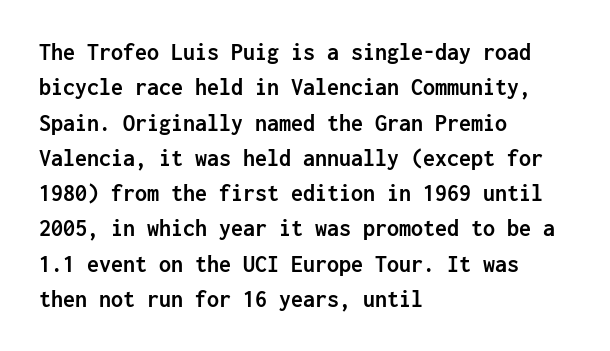
The image shows 24 px bold type, upright; set left-aligned, normal line spacing (1.47x), normal letter spacing, not underlined.
